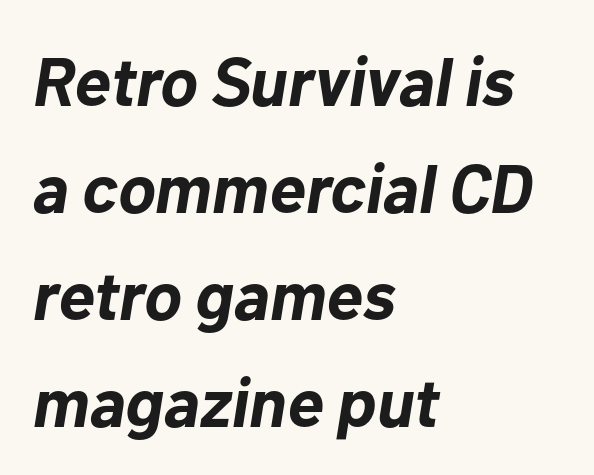
Q: Is the text bold? A: Yes.
Q: Is the text italic (slanted)? A: Yes, it leans right by about 10 degrees.
Q: Is the text underlined? A: No.
Q: How is the paragraph aligned? A: Left-aligned.
Q: Is the spacing between letters normal or unusually wide? A: Normal.
Q: Is the spacing between lines tight, normal or loose? A: Normal.
Q: Width (condensed, normal, or wide)? A: Normal.
Q: Stroke contrast? A: Low.
Q: x-height? A: Medium.
Q: Monospaced? A: No.
